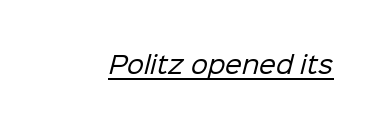
Q: Is the text bold? A: No.
Q: Is the text underlined? A: Yes.
Q: Is the spacing between letters normal or unusually wide? A: Normal.
